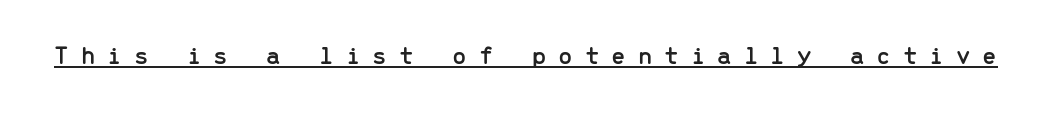
The image shows 26 px text type, upright; set unusually wide letter spacing (+0.46 em), underlined.
